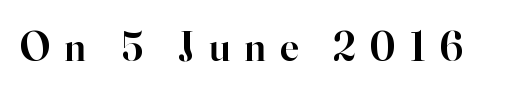
Q: Is the text bold? A: Semi-bold.
Q: Is the text italic (slanted)? A: No, it is upright.
Q: Is the typeface a serif or a sans-serif typeface? A: Serif.
Q: Is the text underlined? A: No.
Q: Is the spacing between letters normal or unusually wide? A: Unusually wide.
Q: Width (condensed, normal, or wide)? A: Normal.
Q: Stroke contrast? A: High.
Q: x-height? A: Small.
Q: Monospaced? A: No.
